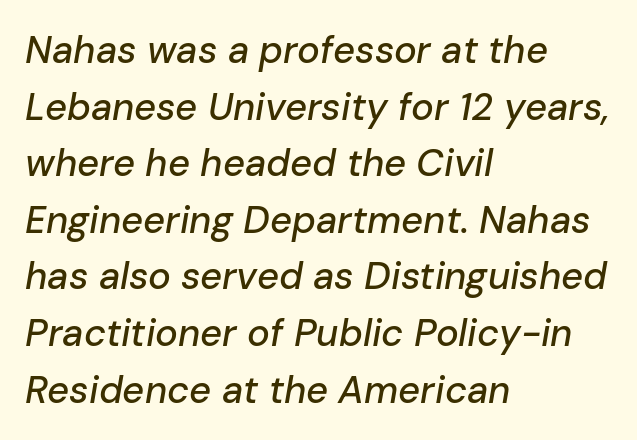
{"italic": "yes", "lean": "right", "slant_degrees": 10, "width": "normal", "stroke_contrast": "low", "x_height": "medium", "monospaced": "no", "underline": "no", "align": "left", "line_spacing": "normal", "line_spacing_ratio": 1.49, "letter_spacing": "normal", "letter_spacing_em": 0.0, "glyph_px": 38}
